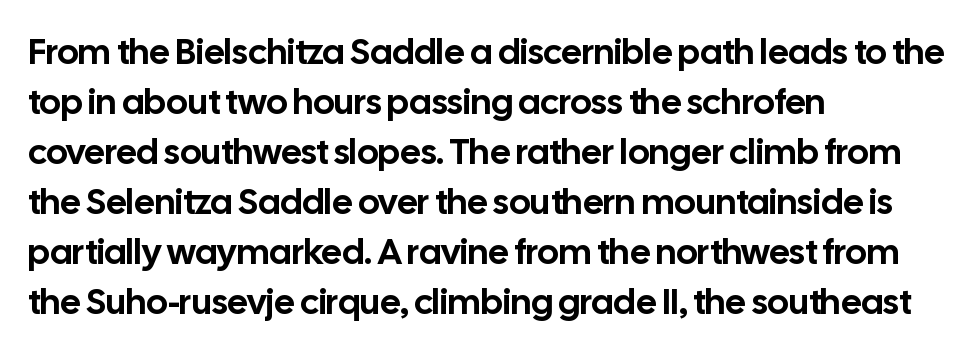
The image shows 36 px sans-serif type, upright; set left-aligned, normal line spacing (1.39x), normal letter spacing, not underlined; low stroke contrast and a medium x-height.
